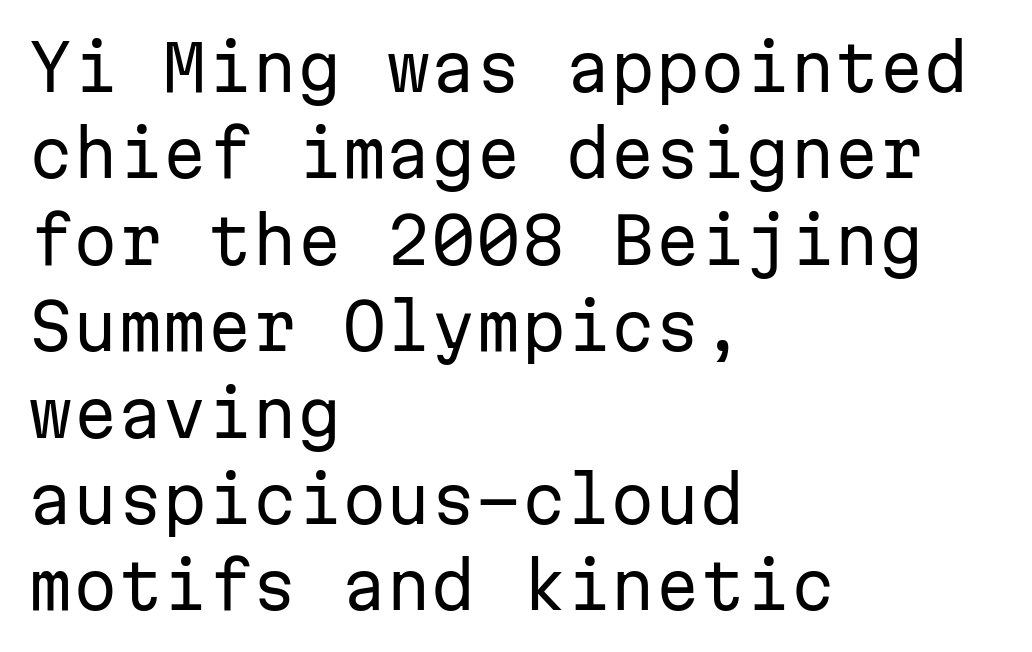
The image shows 64 px regular-weight sans-serif type, upright, monospaced; set left-aligned, normal line spacing (1.35x), normal letter spacing, not underlined; low stroke contrast and a medium x-height.
